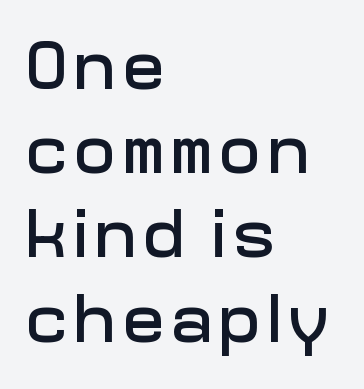
The image shows 69 px sans-serif type, upright; set left-aligned, line spacing 1.22x, not underlined; low stroke contrast and a medium x-height.
